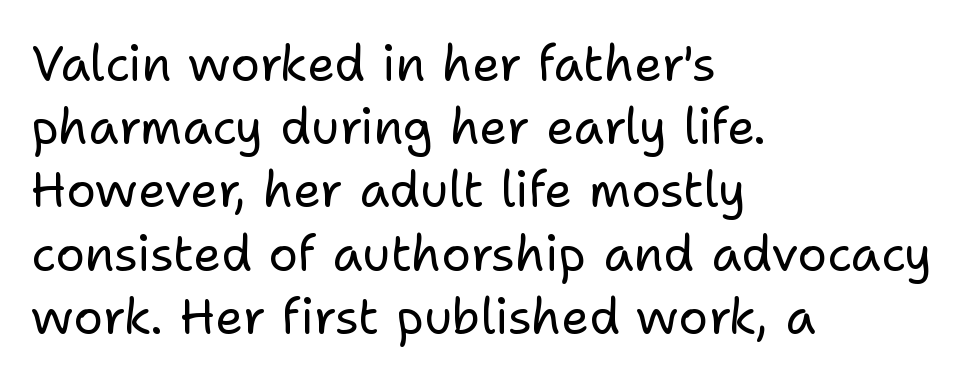
{"serif": "no", "italic": "no", "bold": "no", "weight": "regular", "width": "normal", "stroke_contrast": "low", "x_height": "medium", "monospaced": "no", "underline": "no", "align": "left", "line_spacing": "normal", "line_spacing_ratio": 1.29, "letter_spacing": "normal", "letter_spacing_em": 0.0, "glyph_px": 49}
